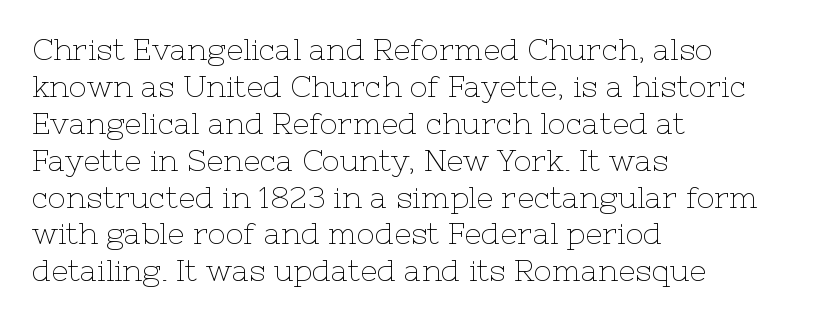
{"serif": "yes", "italic": "no", "bold": "no", "weight": "thin", "width": "normal", "stroke_contrast": "low", "x_height": "medium", "monospaced": "no", "underline": "no", "align": "left", "line_spacing_ratio": 1.23, "letter_spacing": "normal", "letter_spacing_em": 0.0, "glyph_px": 30}
